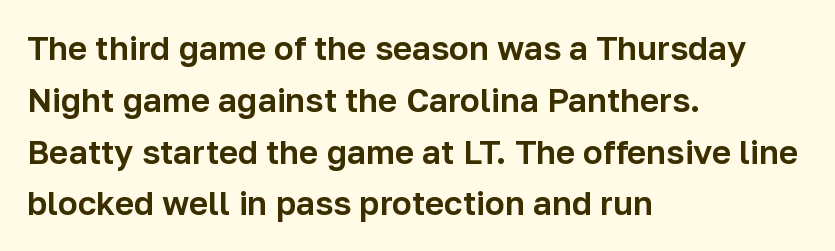
Q: Is the text italic (slanted)? A: No, it is upright.
Q: Is the typeface a serif or a sans-serif typeface? A: Sans-serif.
Q: Is the text underlined? A: No.
Q: How is the paragraph aligned? A: Left-aligned.
Q: Is the spacing between letters normal or unusually wide? A: Normal.
Q: Is the spacing between lines tight, normal or loose? A: Normal.
Q: Width (condensed, normal, or wide)? A: Normal.
Q: Stroke contrast? A: Low.
Q: x-height? A: Medium.
Q: Monospaced? A: No.
